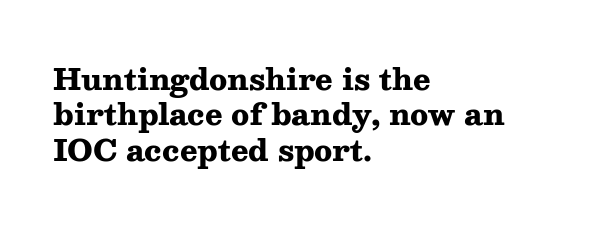
Is this a fixed-width face? No — the glyphs have proportional, varying widths. Reading down the block, your eye returns to a fixed left position each line. This rendering features lettering with no underline. Inter-character spacing is left at the font's built-in metrics. Examine the stroke ends and you'll spot serifs. Every character sits straight up, as roman type does.
